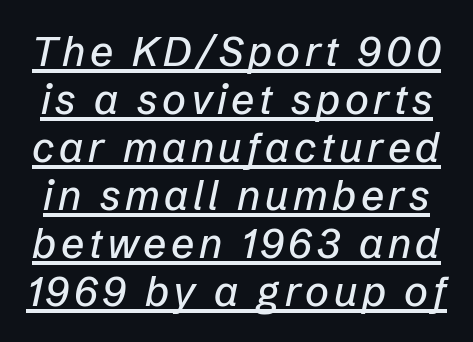
Q: Is the text italic (slanted)? A: Yes, it leans right by about 12 degrees.
Q: Is the text underlined? A: Yes.
Q: Width (condensed, normal, or wide)? A: Normal.
Q: Stroke contrast? A: Low.
Q: x-height? A: Medium.
Q: Monospaced? A: No.
